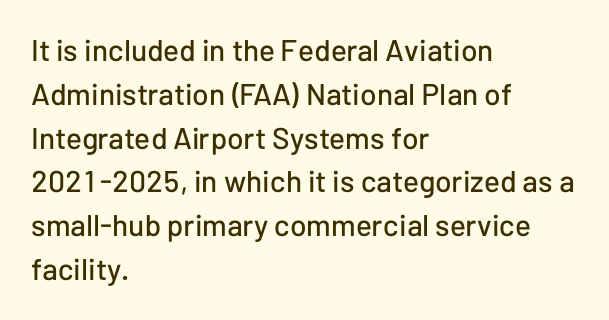
Q: Is the text italic (slanted)? A: No, it is upright.
Q: Is the typeface a serif or a sans-serif typeface? A: Sans-serif.
Q: Is the text underlined? A: No.
Q: How is the paragraph aligned? A: Left-aligned.
Q: Is the spacing between letters normal or unusually wide? A: Normal.
Q: Is the spacing between lines tight, normal or loose? A: Normal.
Q: Width (condensed, normal, or wide)? A: Normal.
Q: Stroke contrast? A: Low.
Q: x-height? A: Medium.
Q: Monospaced? A: No.
